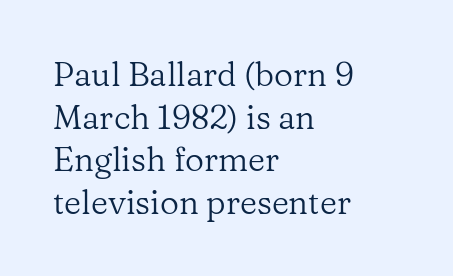
Q: Is the text bold? A: No.
Q: Is the text italic (slanted)? A: No, it is upright.
Q: Is the typeface a serif or a sans-serif typeface? A: Serif.
Q: Is the text underlined? A: No.
Q: How is the paragraph aligned? A: Left-aligned.
Q: Is the spacing between letters normal or unusually wide? A: Normal.
Q: Is the spacing between lines tight, normal or loose? A: Normal.
Q: Width (condensed, normal, or wide)? A: Normal.
Q: Stroke contrast? A: Low.
Q: x-height? A: Medium.
Q: Monospaced? A: No.
